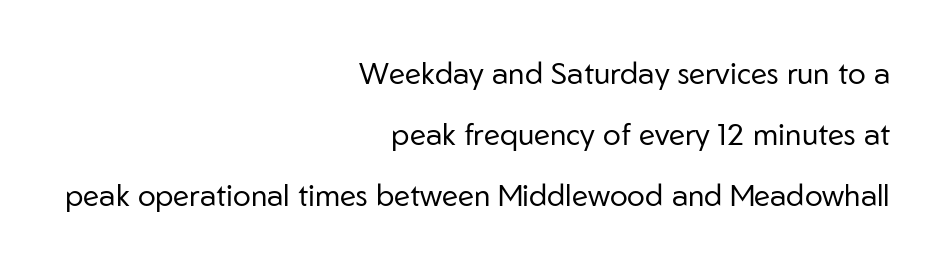
Varying glyph widths throughout — classic text-font behaviour. Teacher's note: observe the even right margin — that is flush-right alignment. The vertical gap from one line to the next is large. Does extra space separate the letters? No, they use regular spacing.
